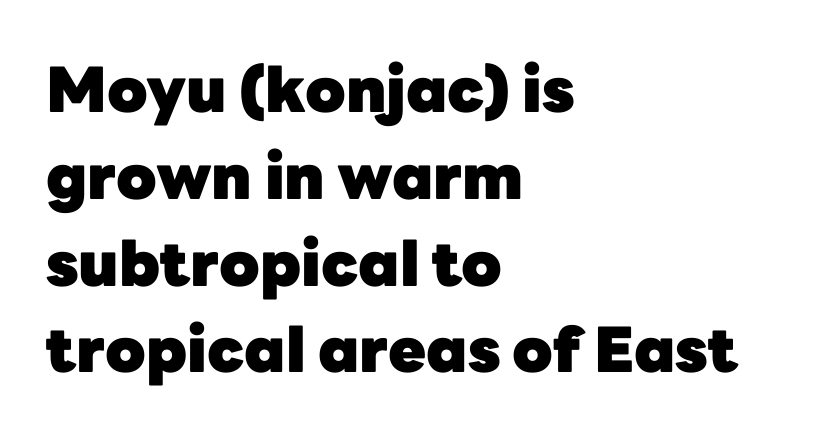
The image shows 62 px heavy sans-serif type, upright; set left-aligned, normal line spacing (1.4x), normal letter spacing, not underlined; low stroke contrast and a medium x-height.
